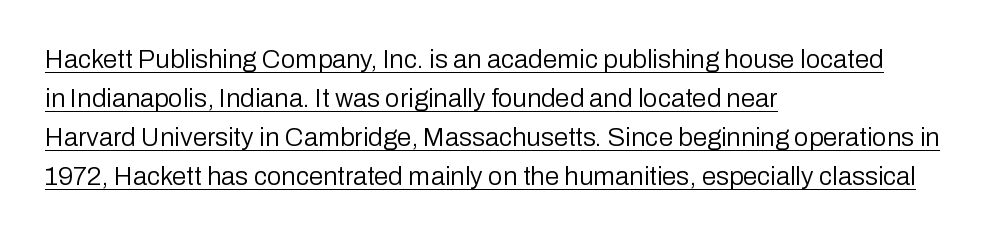
Decoration check: the copy is underlined. No italicization has been applied; the sample stays upright. Stems here are at most as thick as an everyday book face. The typesetter chose a ragged-right arrangement here.
